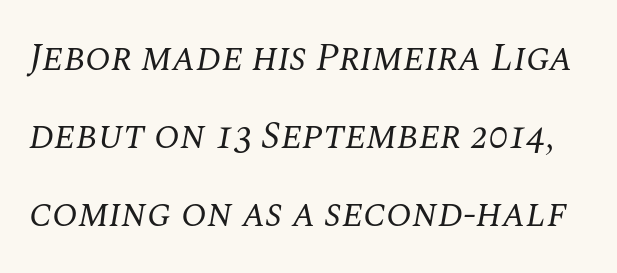
The horizontal fit of the characters is conventional and even. If you measured baseline to baseline, you'd find a long distance. Nothing heavy about these letters — not bold at all. You can tell it's italic because the verticals aren't actually vertical. The characters display serif detailing at their extremities. The face used here is proportionally spaced, like ordinary book or web type.
